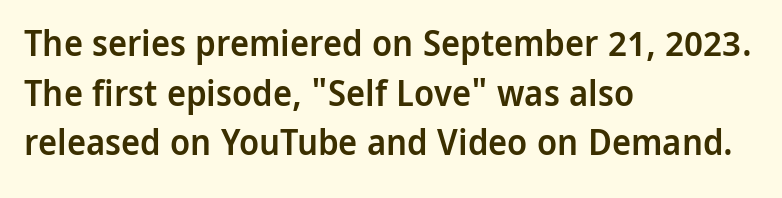
Inter-character spacing is left at the font's built-in metrics. This sample has the flowing, uneven cadence of proportional lettering. Does the copy run flush right? No — it runs flush left. This is the in-between weight designers call semibold or demi.
